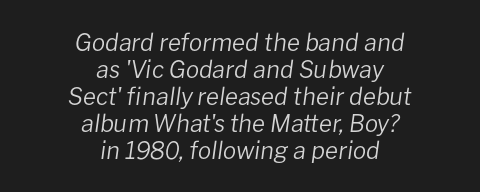
The image shows 24 px text type, italic (leaning right); set centered, tight line spacing (1.12x), normal letter spacing, not underlined.
